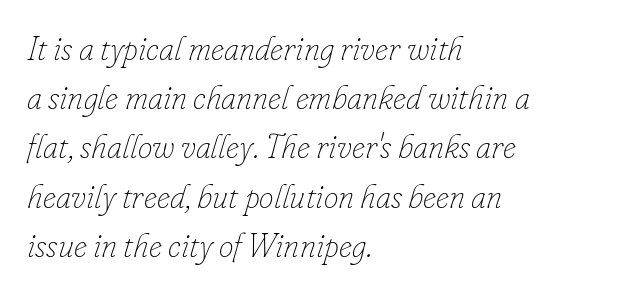
The image shows 33 px thin type, italic (leaning right); set left-aligned, normal line spacing (1.49x), normal letter spacing, not underlined; low stroke contrast and a small x-height.
